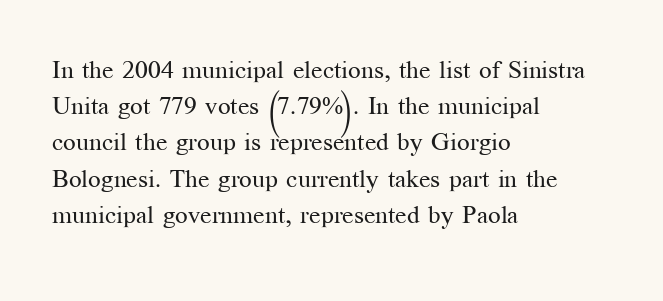
Q: Is the text bold? A: No.
Q: Is the text italic (slanted)? A: No, it is upright.
Q: Is the text underlined? A: No.
Q: How is the paragraph aligned? A: Left-aligned.
Q: Is the spacing between letters normal or unusually wide? A: Normal.
Q: Is the spacing between lines tight, normal or loose? A: Normal.
